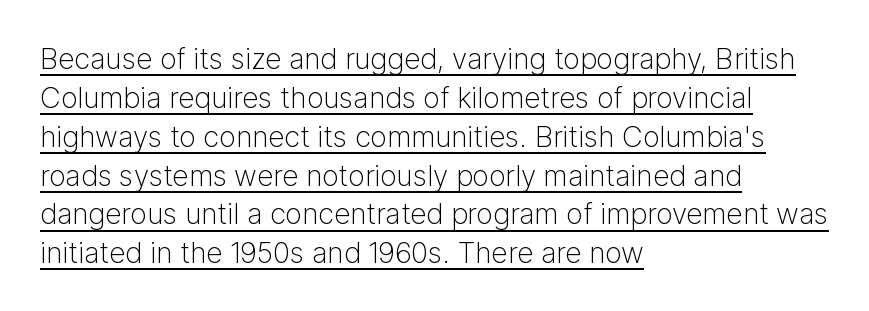
The image shows 29 px light sans-serif type, upright; set left-aligned, normal line spacing (1.34x), normal letter spacing, underlined; low stroke contrast and a medium x-height.
